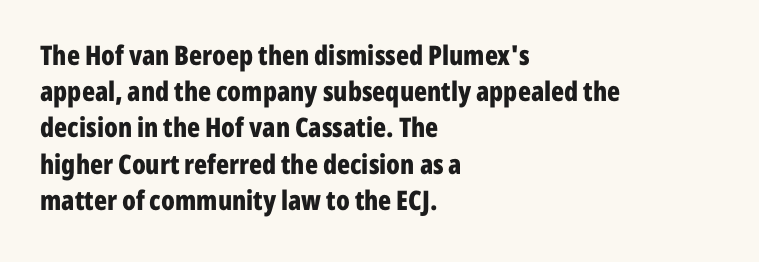
Does the weight exceed regular? Yes, all the way to bold. Inter-character spacing is left at the font's built-in metrics. If you drew a ruler down the left edge, every line would touch it. Only glyphs here, with clear space below each row. This sample keeps an unexceptional amount of space between lines.
